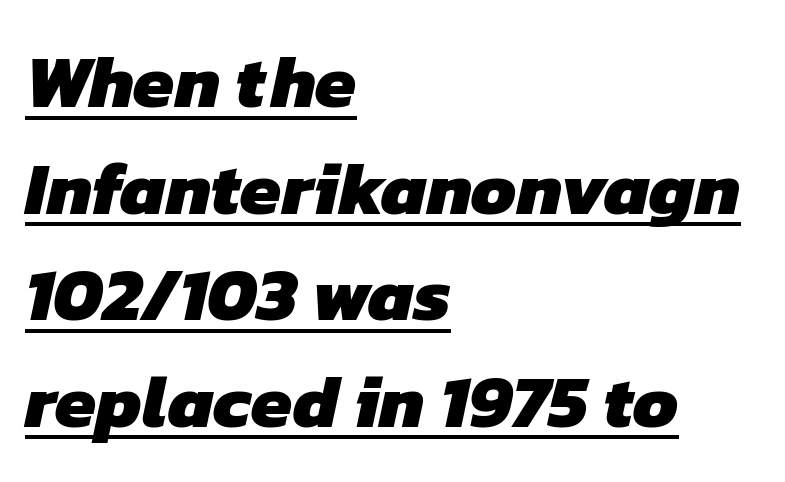
Visually the block forms a straight wall on the left and a jagged coastline on the right. This sample has the flowing, uneven cadence of proportional lettering. The face used here has the dense, thick strokes of a bold. You can tell from the bare stems that sans-serif type was used. Does extra space separate the letters? No, they use regular spacing.
